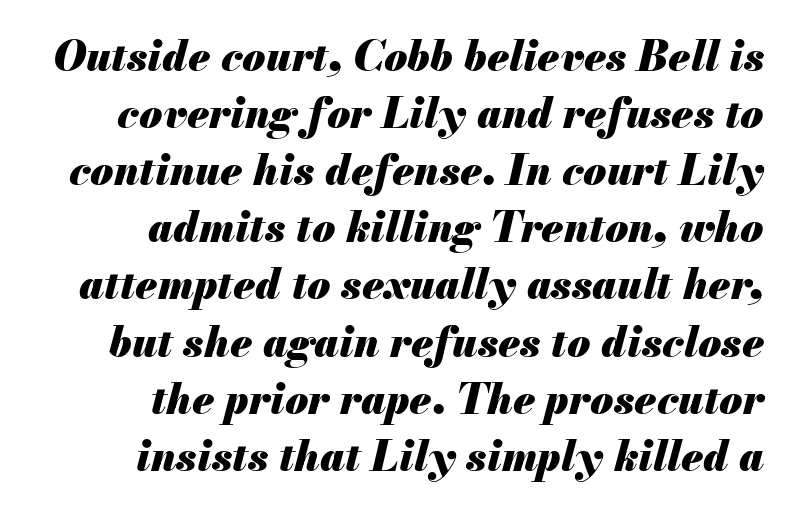
The image shows 42 px heavy type, italic (leaning right); set right-aligned, normal line spacing (1.36x), normal letter spacing, not underlined; medium stroke contrast and a small x-height.
